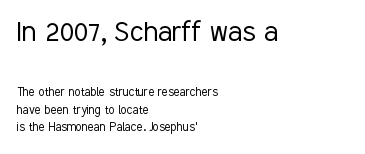
The image shows 33 px light, condensed sans-serif type, upright; set left-aligned, normal line spacing (1.28x), normal letter spacing, not underlined; the first (top) block is 2.36x larger; low stroke contrast and a medium x-height.
